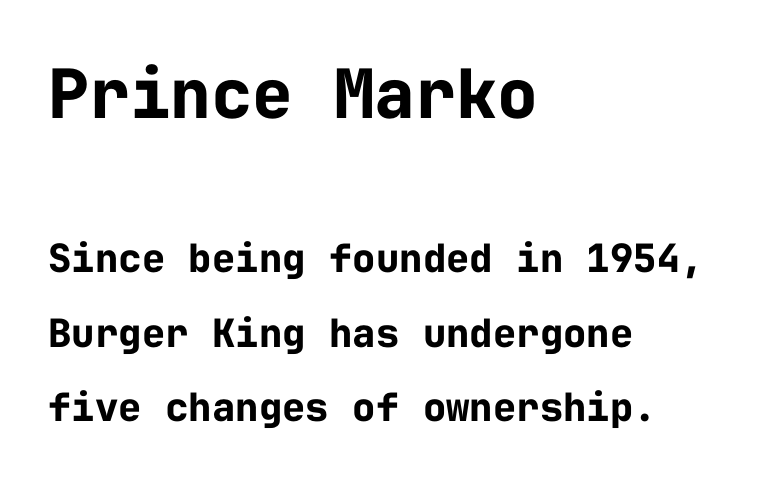
Q: Is the text bold? A: Yes.
Q: Is the text italic (slanted)? A: No, it is upright.
Q: Is the typeface a serif or a sans-serif typeface? A: Sans-serif.
Q: Is the text underlined? A: No.
Q: How is the paragraph aligned? A: Left-aligned.
Q: Is the spacing between letters normal or unusually wide? A: Normal.
Q: Is the spacing between lines tight, normal or loose? A: Loose.
Q: Which block of text is set in a larger size, the first (top) or the second (bottom)? A: The first (top) one.
Q: Width (condensed, normal, or wide)? A: Normal.
Q: Stroke contrast? A: Low.
Q: x-height? A: Medium.
Q: Monospaced? A: Yes.
